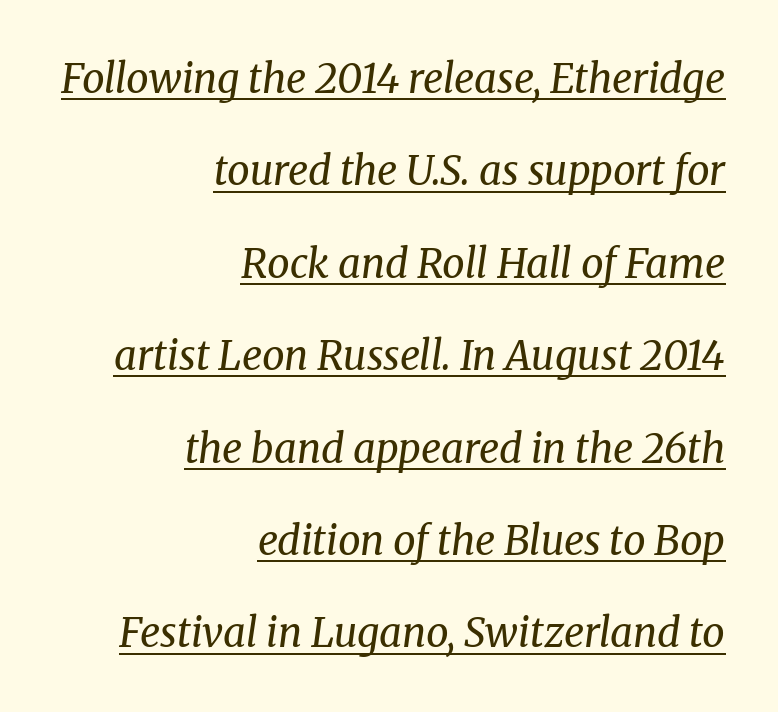
Is the letter spacing exaggerated? No — it looks like the ordinary default. Style check: oblique. Typographically, this falls in the serif category. Proportional: the letters do not fall into vertical columns. Baseline-to-baseline distance is far greater than the letter height. Layout note: lines flush right.
